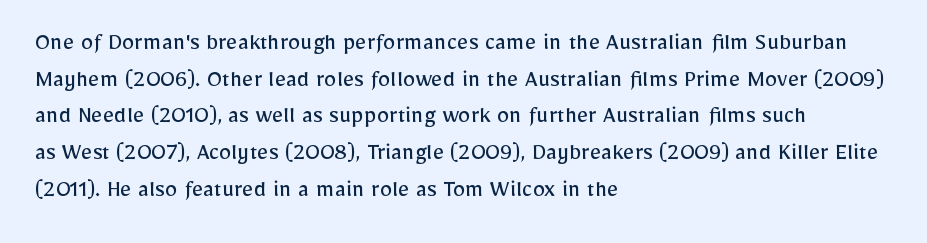
Q: Is the text bold? A: No.
Q: Is the text italic (slanted)? A: No, it is upright.
Q: Is the text underlined? A: No.
Q: How is the paragraph aligned? A: Left-aligned.
Q: Is the spacing between letters normal or unusually wide? A: Normal.
Q: Is the spacing between lines tight, normal or loose? A: Normal.
